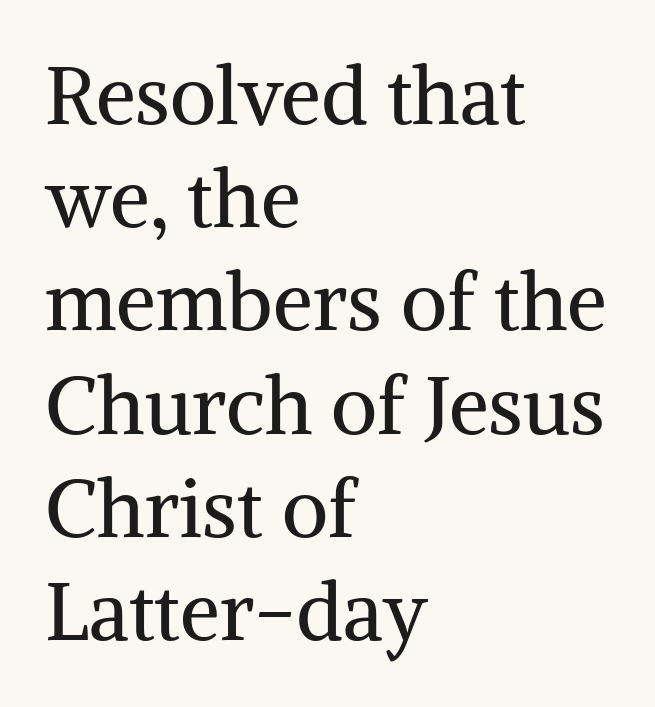
{"serif": "yes", "italic": "no", "bold": "no", "weight": "regular", "width": "normal", "stroke_contrast": "medium", "x_height": "medium", "monospaced": "no", "underline": "no", "align": "left", "line_spacing": "normal", "line_spacing_ratio": 1.29, "letter_spacing": "normal", "letter_spacing_em": 0.0, "glyph_px": 80}
